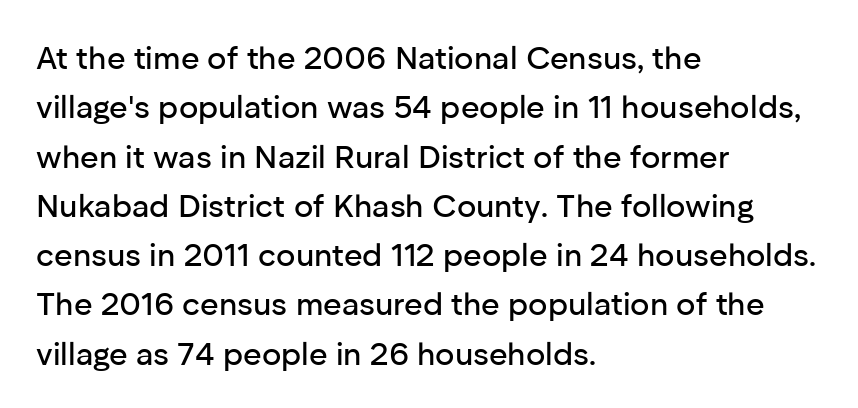
Q: Is the text italic (slanted)? A: No, it is upright.
Q: Is the typeface a serif or a sans-serif typeface? A: Sans-serif.
Q: Is the text underlined? A: No.
Q: How is the paragraph aligned? A: Left-aligned.
Q: Is the spacing between letters normal or unusually wide? A: Normal.
Q: Is the spacing between lines tight, normal or loose? A: Normal.
Q: Width (condensed, normal, or wide)? A: Normal.
Q: Stroke contrast? A: Low.
Q: x-height? A: Medium.
Q: Monospaced? A: No.
